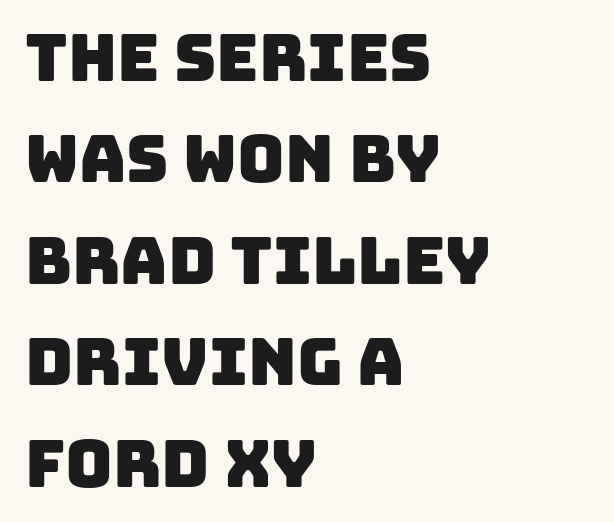
A classic flush-left, rag-right setting is used for this passage. No feet cap the strokes, marking this as sans-serif type. Looks like regular typesetting: each glyph gets only the width it needs. A typesetter would call this leading conventional body-copy spacing. The zone under the glyphs is completely vacant. The face used here is rendered with its standard letterfit.
